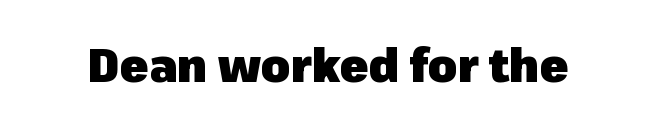
{"serif": "no", "italic": "no", "bold": "yes", "weight": "heavy", "width": "normal", "stroke_contrast": "low", "x_height": "medium", "monospaced": "no", "underline": "no", "letter_spacing": "normal", "letter_spacing_em": 0.0, "glyph_px": 47}
